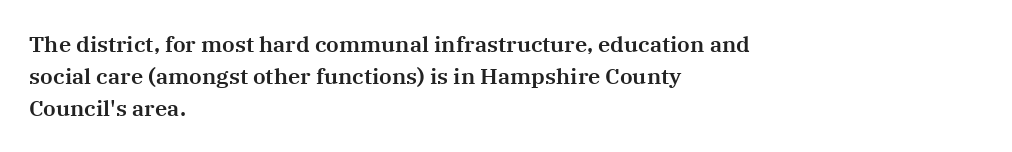
The image shows 22 px text type, upright; set left-aligned, normal line spacing (1.45x), normal letter spacing, not underlined.
